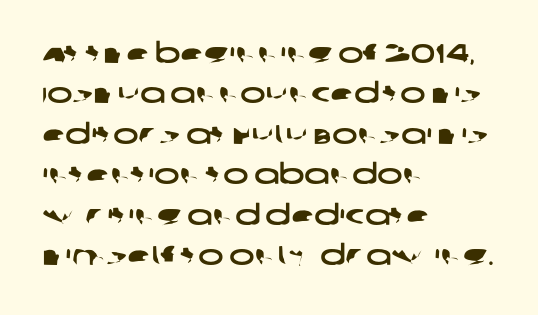
Q: Is the text underlined? A: No.
Q: How is the paragraph aligned? A: Left-aligned.
Q: Is the spacing between letters normal or unusually wide? A: Normal.
Q: Is the spacing between lines tight, normal or loose? A: Normal.
